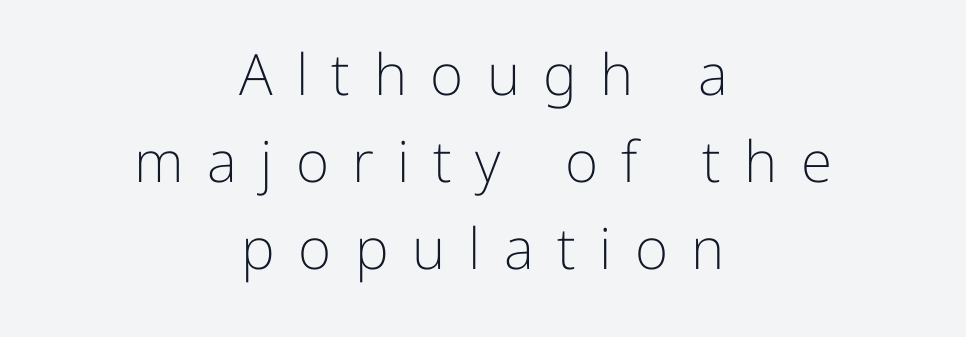
Q: Is the text bold? A: No.
Q: Is the text italic (slanted)? A: No, it is upright.
Q: Is the typeface a serif or a sans-serif typeface? A: Sans-serif.
Q: Is the text underlined? A: No.
Q: How is the paragraph aligned? A: Centered.
Q: Is the spacing between letters normal or unusually wide? A: Unusually wide.
Q: Is the spacing between lines tight, normal or loose? A: Normal.
Q: Width (condensed, normal, or wide)? A: Normal.
Q: Stroke contrast? A: Low.
Q: x-height? A: Medium.
Q: Monospaced? A: No.
